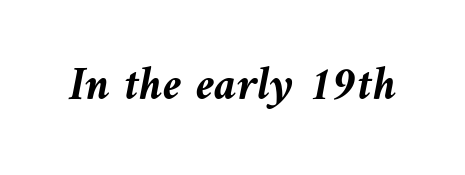
{"italic": "yes", "lean": "left", "slant_degrees": 10, "bold": "yes", "weight": "semibold", "width": "normal", "stroke_contrast": "medium", "x_height": "medium", "monospaced": "no", "underline": "no", "letter_spacing": "normal", "letter_spacing_em": 0.0, "glyph_px": 48}
